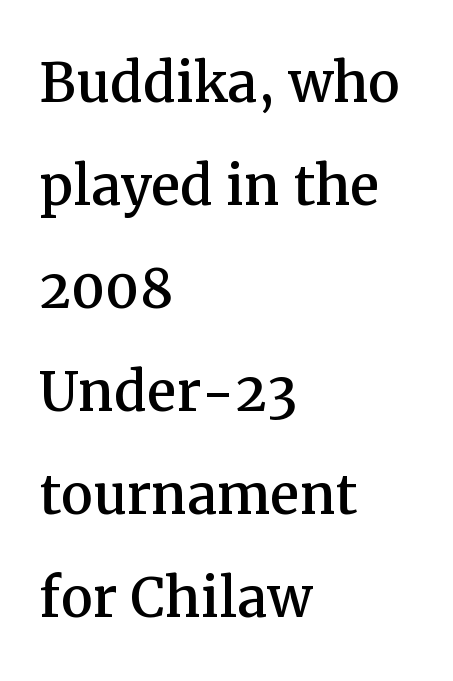
Q: Is the text italic (slanted)? A: No, it is upright.
Q: Is the typeface a serif or a sans-serif typeface? A: Serif.
Q: Is the text underlined? A: No.
Q: How is the paragraph aligned? A: Left-aligned.
Q: Is the spacing between letters normal or unusually wide? A: Normal.
Q: Is the spacing between lines tight, normal or loose? A: Normal.
Q: Width (condensed, normal, or wide)? A: Normal.
Q: Stroke contrast? A: Medium.
Q: x-height? A: Medium.
Q: Monospaced? A: No.
